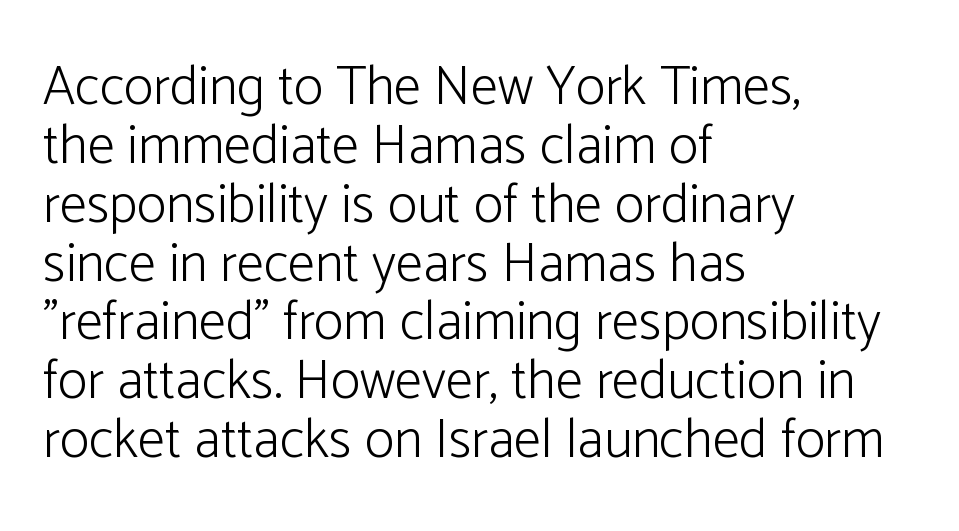
No feet cap the strokes, marking this as sans-serif type. The specimen omits any rule beneath the text block's lines. Alignment: flush left. This reads as an unemphasized weight, regular at the heaviest.
